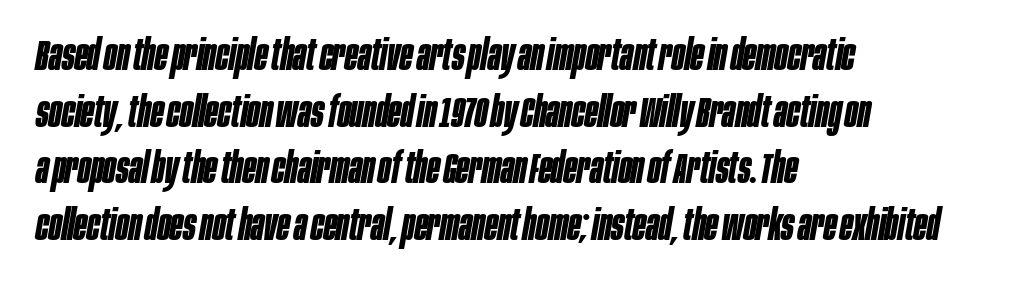
Letters rest on an invisible, unmarked baseline. These lines are set flush left with a ragged right edge. The face used here is proportionally spaced, like ordinary book or web type. Honestly, the row spacing looks completely unremarkable. These lines were composed using italics.
